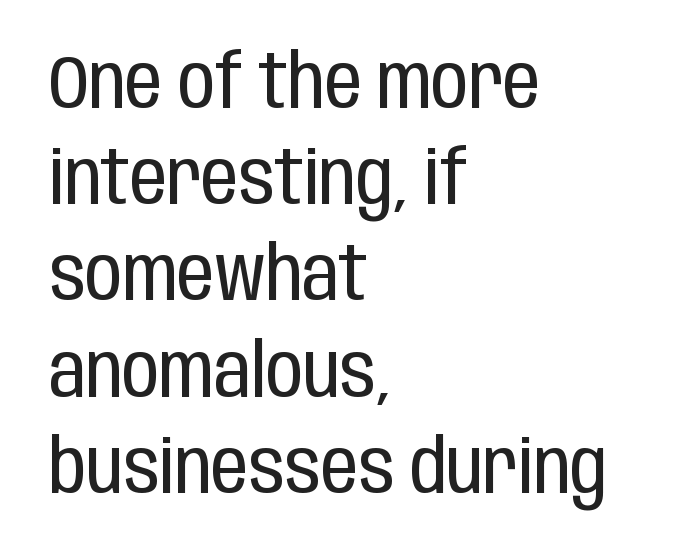
The image shows 74 px regular-weight, condensed sans-serif type, upright; set left-aligned, normal line spacing (1.3x), normal letter spacing, not underlined; low stroke contrast and a large x-height.
